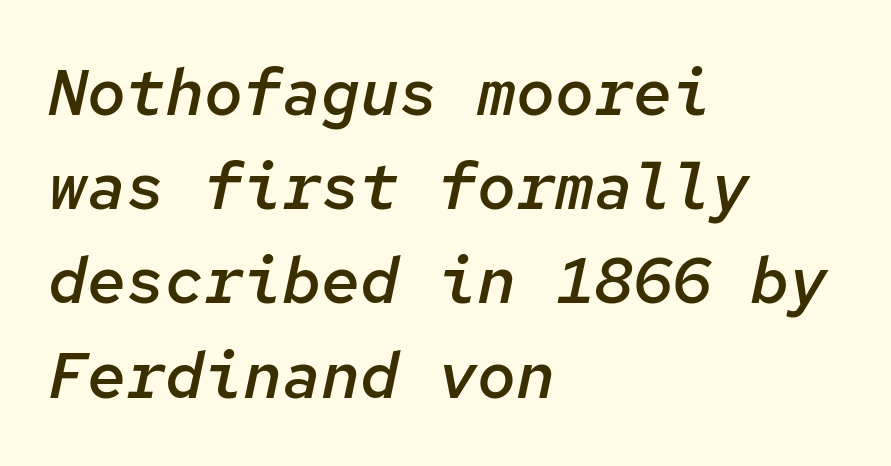
Q: Is the text bold? A: Semi-bold.
Q: Is the text italic (slanted)? A: Yes, it leans right by about 12 degrees.
Q: Is the text underlined? A: No.
Q: How is the paragraph aligned? A: Left-aligned.
Q: Is the spacing between letters normal or unusually wide? A: Normal.
Q: Is the spacing between lines tight, normal or loose? A: Normal.
Q: Width (condensed, normal, or wide)? A: Normal.
Q: Stroke contrast? A: Low.
Q: x-height? A: Medium.
Q: Monospaced? A: Yes.
